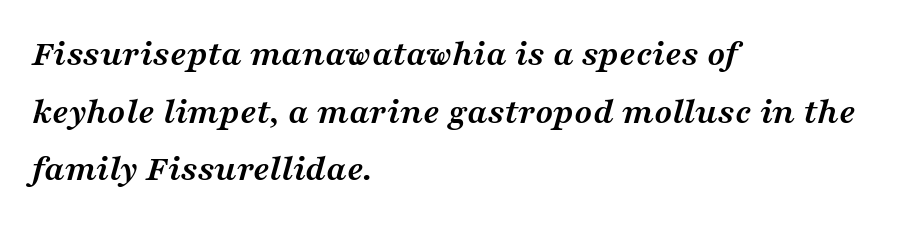
Lines of text with bare space underneath. The ragged edge is on the right, which tells us the setting is flush left. Yep, those are serifs on the letters. Strong, thick strokes mark this as bold type.
